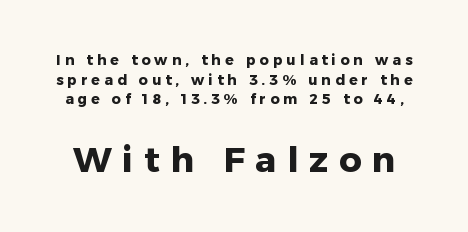
The image shows 35 px heavy sans-serif type, upright; set normal line spacing (1.4x), unusually wide letter spacing (+0.3 em), not underlined; the second (bottom) block is 2.5x larger; low stroke contrast and a medium x-height.
